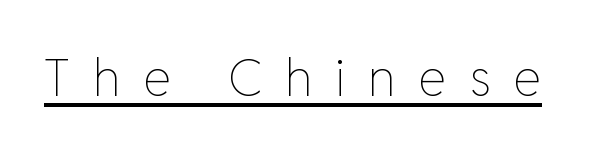
{"italic": "no", "bold": "no", "weight": "thin", "width": "normal", "stroke_contrast": "low", "x_height": "medium", "monospaced": "no", "underline": "yes", "letter_spacing": "wide", "letter_spacing_em": 0.44, "glyph_px": 51}
